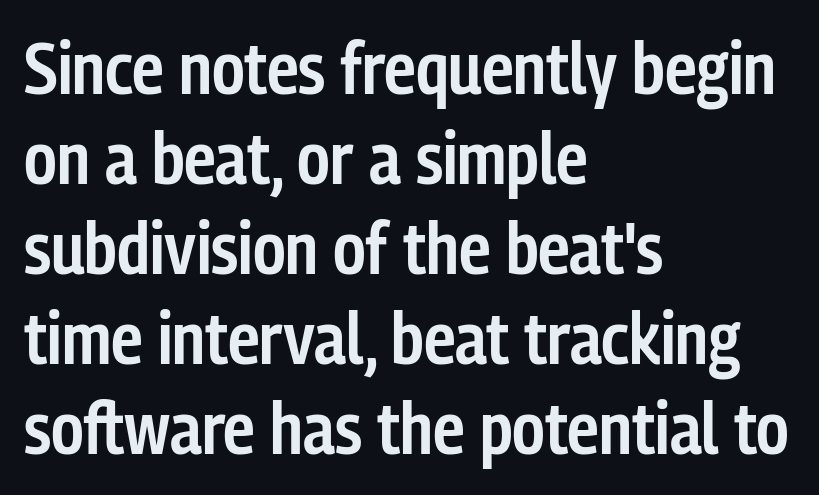
Q: Is the text bold? A: Semi-bold.
Q: Is the text italic (slanted)? A: No, it is upright.
Q: Is the typeface a serif or a sans-serif typeface? A: Sans-serif.
Q: Is the text underlined? A: No.
Q: How is the paragraph aligned? A: Left-aligned.
Q: Is the spacing between letters normal or unusually wide? A: Normal.
Q: Is the spacing between lines tight, normal or loose? A: Normal.
Q: Width (condensed, normal, or wide)? A: Condensed.
Q: Stroke contrast? A: Low.
Q: x-height? A: Medium.
Q: Monospaced? A: No.
